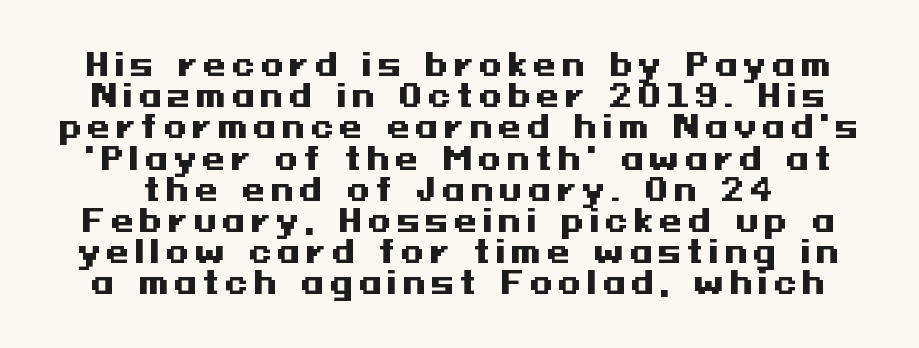
The image shows 30 px heavy, wide sans-serif type, upright; set tight line spacing (1.04x), not underlined; medium stroke contrast and a medium x-height.
